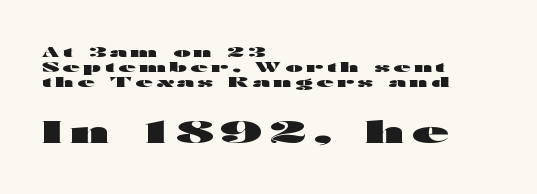
Top chunk: small. Bottom chunk: large. Compared with typical body copy, the letter spacing here is much looser. The words here are not underlined. Notice how descenders almost collide with the ascenders below — that's tight leading. The sample has been set heavy, in full bold.
